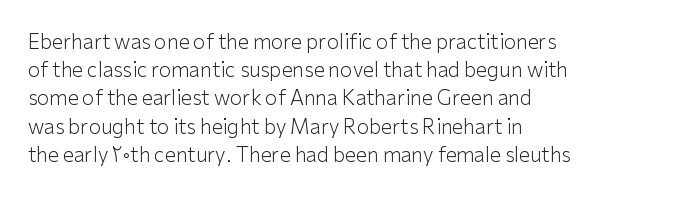
Nobody drew a line under any word here. When letters stand straight like this, we call the style roman or upright. The lines sit at an ordinary, default distance from one another. Summary of weight: not heavy and not bold.
